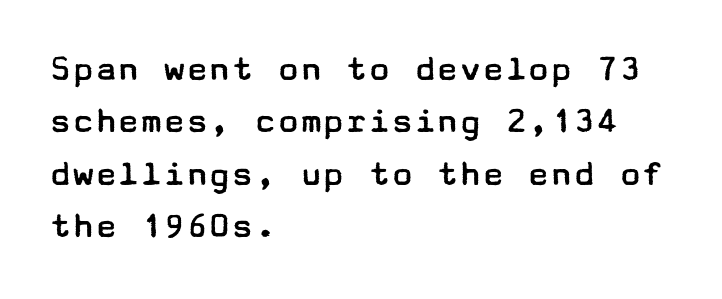
The image shows 38 px regular-weight, wide sans-serif type, upright; set left-aligned, normal line spacing (1.38x), normal letter spacing, not underlined; low stroke contrast and a medium x-height.
